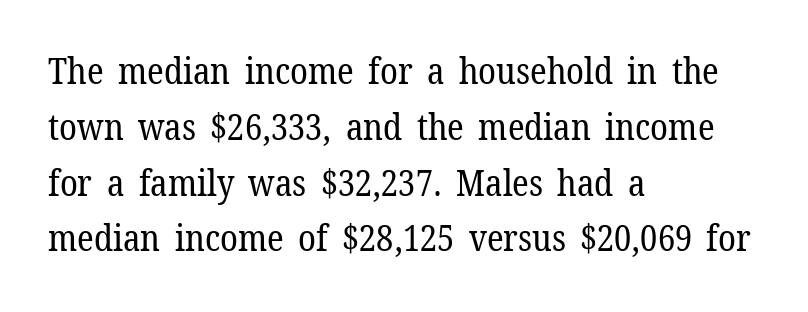
The image shows 36 px regular-weight serif type, upright; set left-aligned, normal line spacing (1.55x), normal letter spacing, not underlined; low stroke contrast and a medium x-height.
